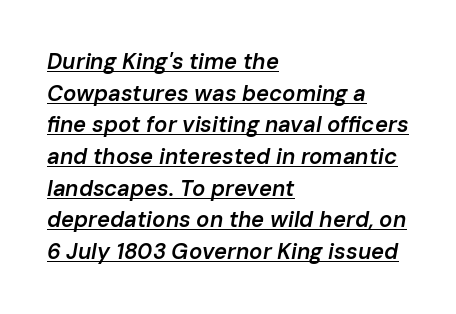
{"italic": "yes", "lean": "right", "slant_degrees": 10, "bold": "semi", "underline": "yes", "align": "left", "line_spacing": "normal", "line_spacing_ratio": 1.44, "letter_spacing": "normal", "letter_spacing_em": 0.0, "glyph_px": 22}
